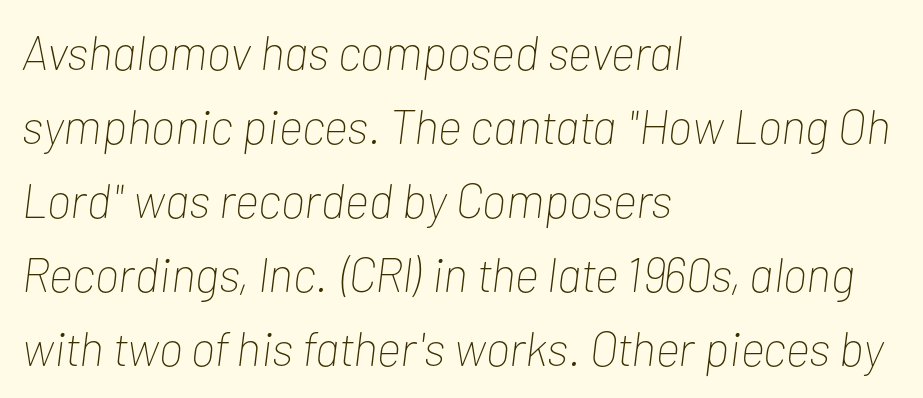
The image shows 48 px thin, condensed type, italic (leaning right); set left-aligned, normal line spacing (1.54x), normal letter spacing, not underlined; low stroke contrast and a medium x-height.
